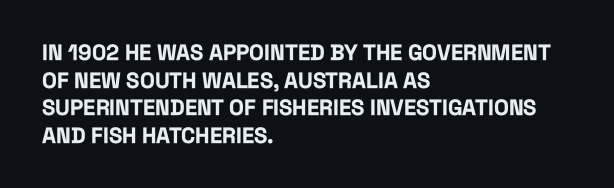
{"italic": "no", "bold": "yes", "underline": "no", "align": "left", "line_spacing": "normal", "line_spacing_ratio": 1.26, "letter_spacing": "normal", "letter_spacing_em": 0.0, "glyph_px": 22}
